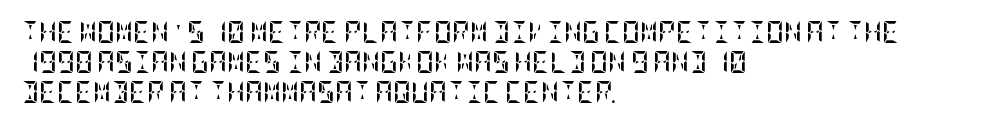
{"italic": "no", "bold": "yes", "underline": "no", "align": "left", "line_spacing": "normal", "line_spacing_ratio": 1.37, "letter_spacing": "normal", "letter_spacing_em": 0.0, "glyph_px": 22}
